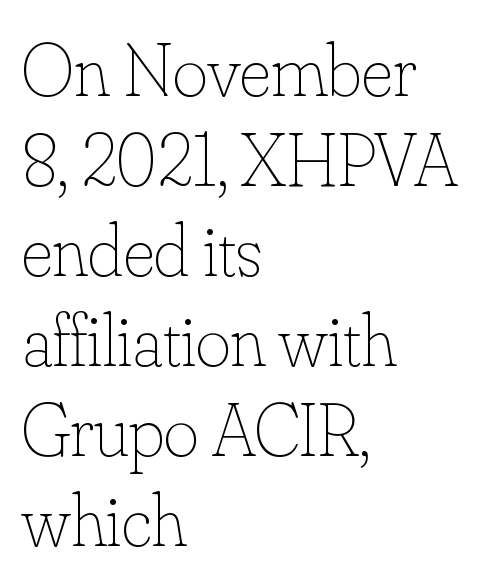
The image shows 75 px thin type, upright; set left-aligned, line spacing 1.2x, normal letter spacing, not underlined; low stroke contrast and a small x-height.
